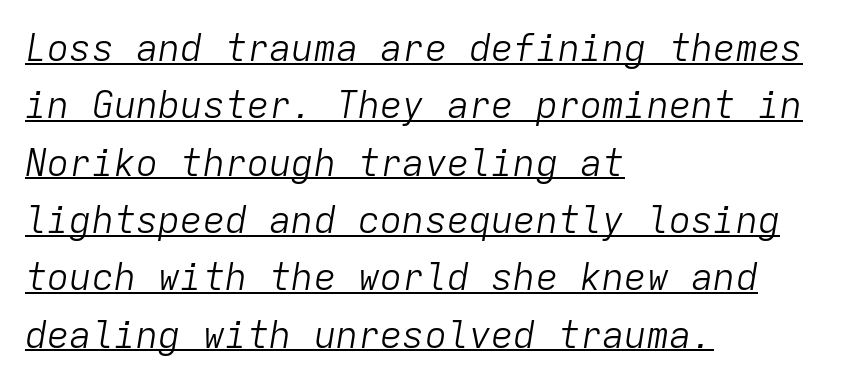
Q: Is the text bold? A: No.
Q: Is the text italic (slanted)? A: Yes, it leans right by about 9 degrees.
Q: Is the text underlined? A: Yes.
Q: How is the paragraph aligned? A: Left-aligned.
Q: Is the spacing between letters normal or unusually wide? A: Normal.
Q: Is the spacing between lines tight, normal or loose? A: Normal.
Q: Width (condensed, normal, or wide)? A: Normal.
Q: Stroke contrast? A: Low.
Q: x-height? A: Medium.
Q: Monospaced? A: Yes.
